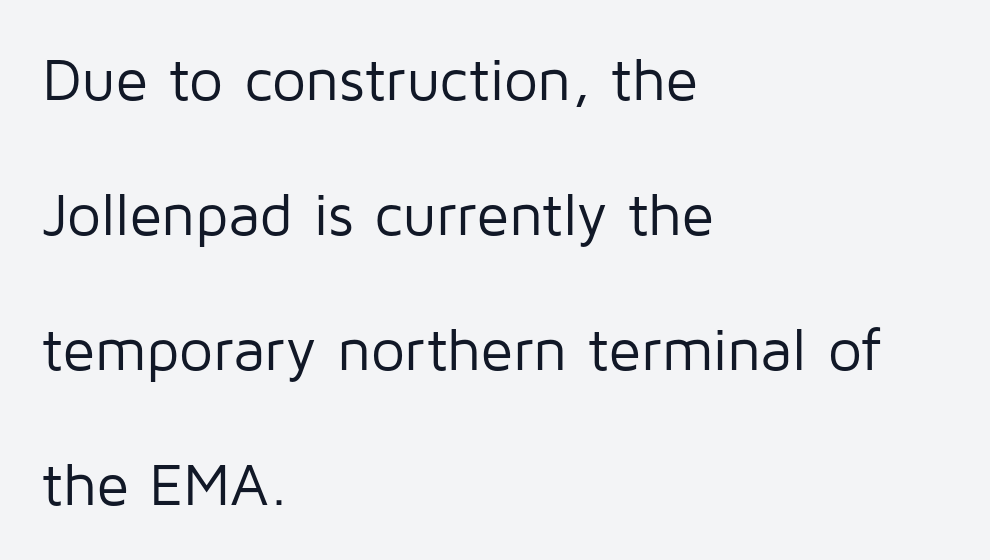
You can tell from the bare stems that sans-serif type was used. The letterforms sit shoulder to shoulder at normal distance. Proportional: the letters do not fall into vertical columns. Notice how the passage keeps a crisp vertical edge on the left only.
